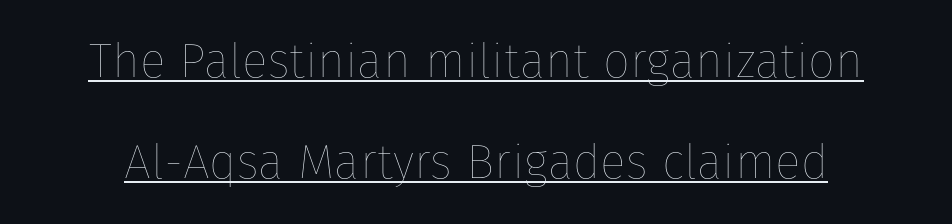
{"italic": "no", "bold": "no", "weight": "thin", "width": "normal", "stroke_contrast": "low", "x_height": "medium", "monospaced": "no", "underline": "yes", "line_spacing": "loose", "line_spacing_ratio": 2.11, "letter_spacing": "normal", "letter_spacing_em": 0.0, "glyph_px": 48}
